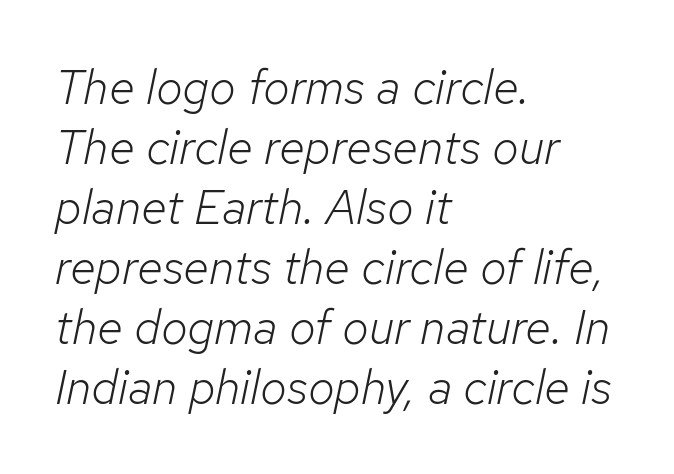
{"italic": "yes", "lean": "right", "slant_degrees": 12, "bold": "no", "weight": "light", "width": "normal", "stroke_contrast": "low", "x_height": "medium", "monospaced": "no", "underline": "no", "align": "left", "line_spacing": "normal", "line_spacing_ratio": 1.25, "letter_spacing": "normal", "letter_spacing_em": 0.0, "glyph_px": 48}
